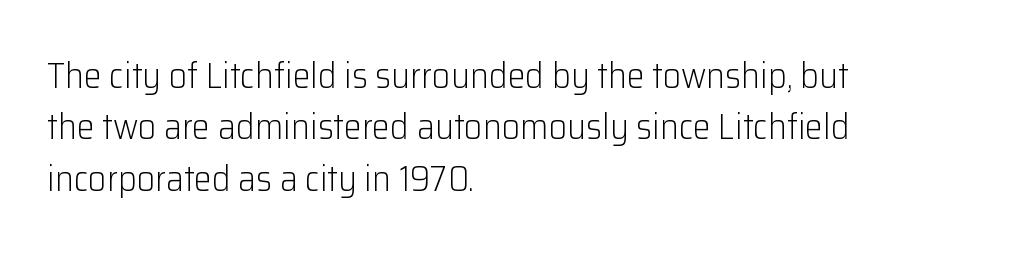
{"serif": "no", "italic": "no", "bold": "no", "weight": "light", "width": "normal", "stroke_contrast": "low", "x_height": "medium", "monospaced": "no", "underline": "no", "align": "left", "line_spacing": "normal", "line_spacing_ratio": 1.43, "letter_spacing": "normal", "letter_spacing_em": 0.0, "glyph_px": 36}
